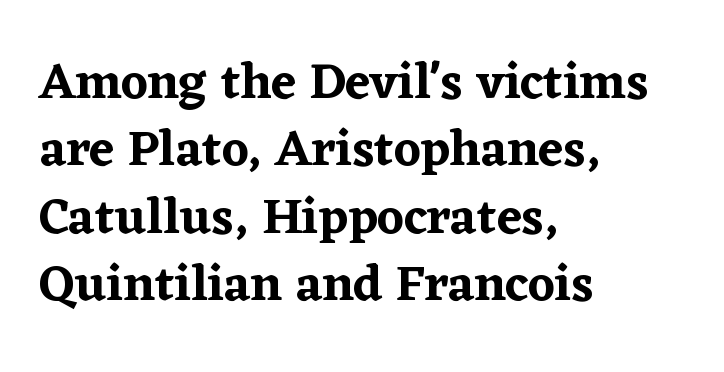
Q: Is the text italic (slanted)? A: No, it is upright.
Q: Is the typeface a serif or a sans-serif typeface? A: Serif.
Q: Is the text underlined? A: No.
Q: How is the paragraph aligned? A: Left-aligned.
Q: Is the spacing between letters normal or unusually wide? A: Normal.
Q: Is the spacing between lines tight, normal or loose? A: Normal.
Q: Width (condensed, normal, or wide)? A: Normal.
Q: Stroke contrast? A: Low.
Q: x-height? A: Medium.
Q: Monospaced? A: No.
